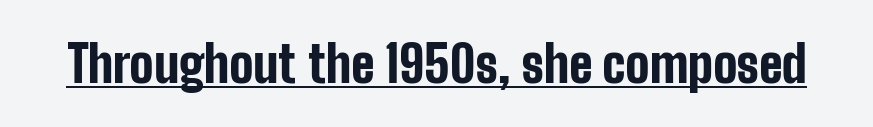
{"serif": "no", "italic": "no", "bold": "yes", "weight": "bold", "width": "condensed", "stroke_contrast": "low", "x_height": "medium", "monospaced": "no", "underline": "yes", "letter_spacing": "normal", "letter_spacing_em": 0.0, "glyph_px": 50}
